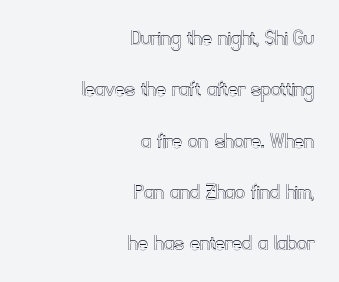
What's the leading like? Stretched, with rows far apart. The setting favours the right margin, as signatures and pull-quotes sometimes do. No italicization has been applied; the sample stays upright. Look at the tracking — it's just the regular setting, nothing added. The foot of each line stays bare and open.
